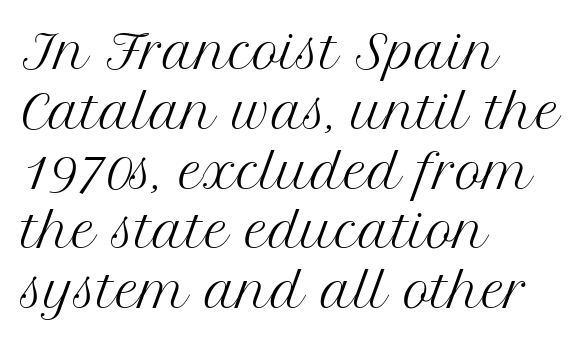
Q: Is the text bold? A: No.
Q: Is the text italic (slanted)? A: Yes.
Q: Is the text underlined? A: No.
Q: How is the paragraph aligned? A: Left-aligned.
Q: Is the spacing between letters normal or unusually wide? A: Normal.
Q: Is the spacing between lines tight, normal or loose? A: Normal.
Q: Width (condensed, normal, or wide)? A: Normal.
Q: Stroke contrast? A: Medium.
Q: x-height? A: Medium.
Q: Monospaced? A: No.
